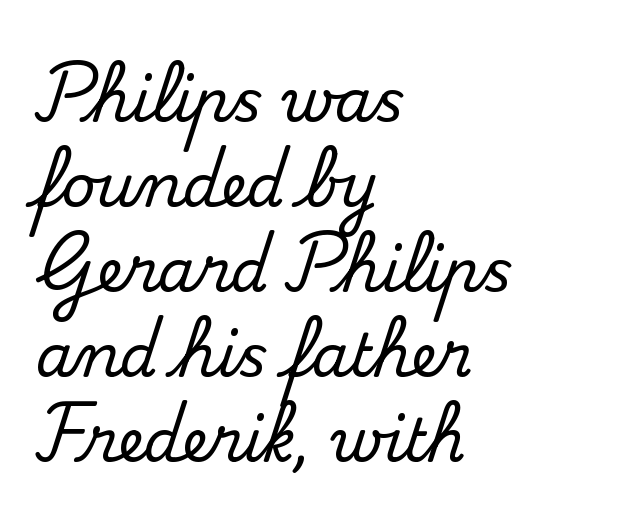
{"width": "normal", "stroke_contrast": "medium", "x_height": "small", "monospaced": "no", "underline": "no", "align": "left", "line_spacing": "normal", "line_spacing_ratio": 1.44, "letter_spacing": "normal", "letter_spacing_em": 0.0, "glyph_px": 59}
